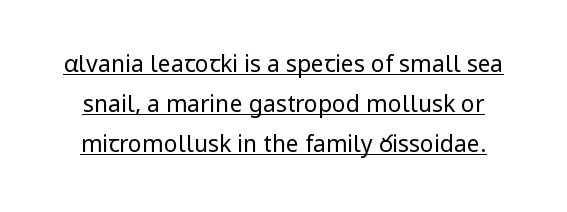
The typesetter has applied underlining to the passage shown. The strokes are not fattened; the text isn't bold. In terms of posture, this sample is upright. A typesetter would call this zero additional tracking.
